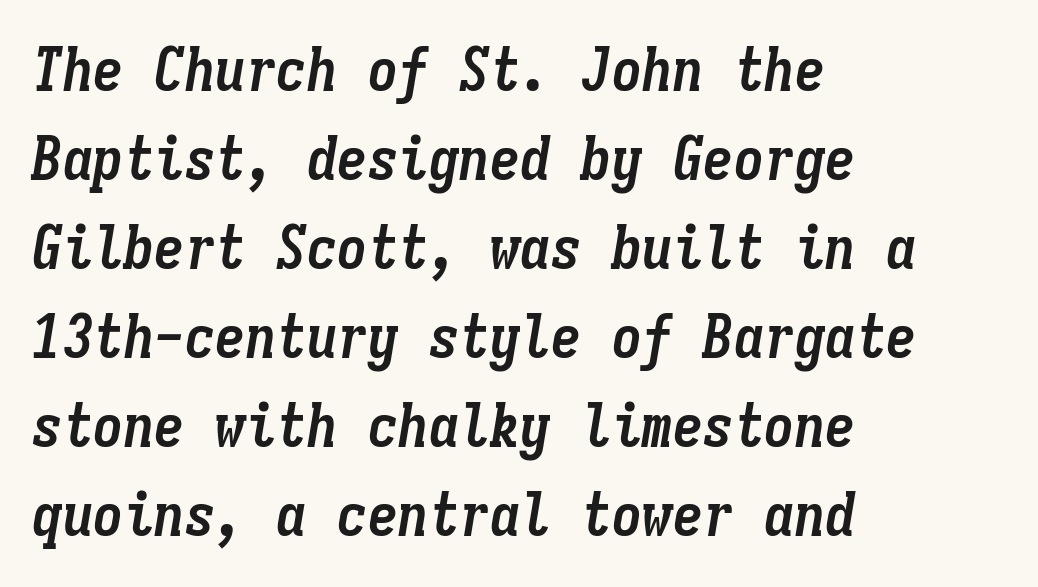
{"italic": "yes", "lean": "right", "slant_degrees": 9, "bold": "yes", "weight": "semibold", "width": "condensed", "stroke_contrast": "low", "x_height": "medium", "monospaced": "yes", "underline": "no", "align": "left", "line_spacing": "normal", "line_spacing_ratio": 1.46, "letter_spacing": "normal", "letter_spacing_em": 0.0, "glyph_px": 61}
